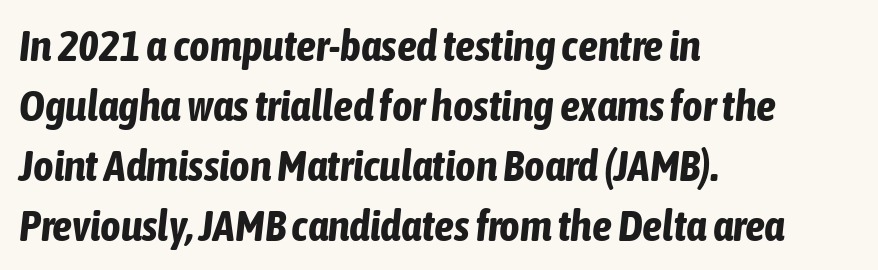
The image shows 44 px bold, condensed type, italic (leaning right); set left-aligned, normal line spacing (1.36x), normal letter spacing, not underlined; low stroke contrast and a medium x-height.
